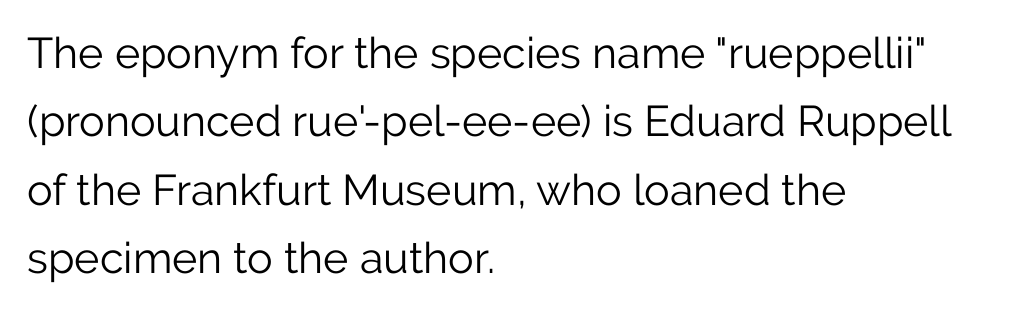
The line-height multiplier appears to be the usual default. The passage shown is typed in a proportional face where columns would drift. This is roman type, the default non-slanted kind. Line beginnings align vertically; line endings do not. Bare-footed words on every line. The glyphs in this specimen are sans serif.
